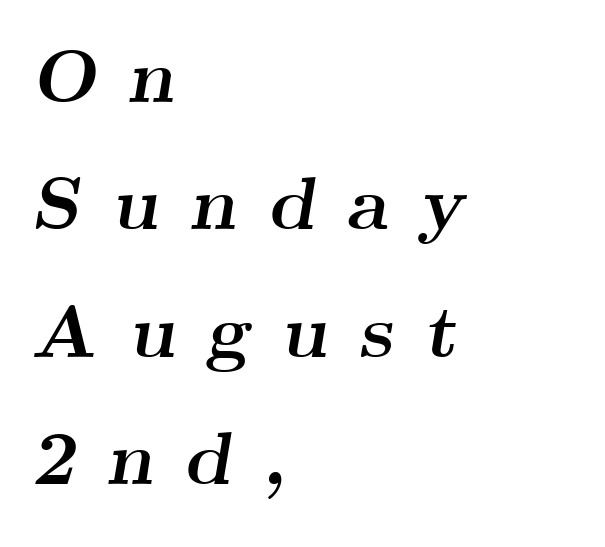
Q: Is the text bold? A: Yes.
Q: Is the text italic (slanted)? A: Yes, it leans right by about 9 degrees.
Q: Is the typeface a serif or a sans-serif typeface? A: Serif.
Q: Is the text underlined? A: No.
Q: How is the paragraph aligned? A: Left-aligned.
Q: Is the spacing between letters normal or unusually wide? A: Unusually wide.
Q: Is the spacing between lines tight, normal or loose? A: Normal.
Q: Width (condensed, normal, or wide)? A: Wide.
Q: Stroke contrast? A: Medium.
Q: x-height? A: Small.
Q: Monospaced? A: No.
